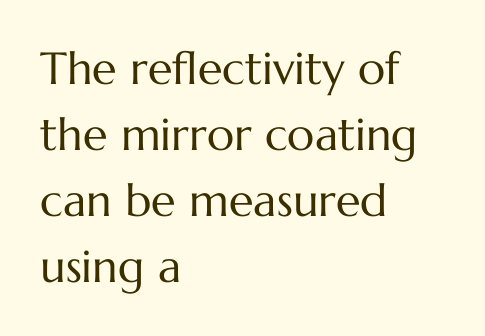
Weight: not bold — regular or lighter. The rag falls on the right side of this text block. The axis of the letterforms is exactly vertical. This sample has the flowing, uneven cadence of proportional lettering. Type without underlining. Regular leading.
